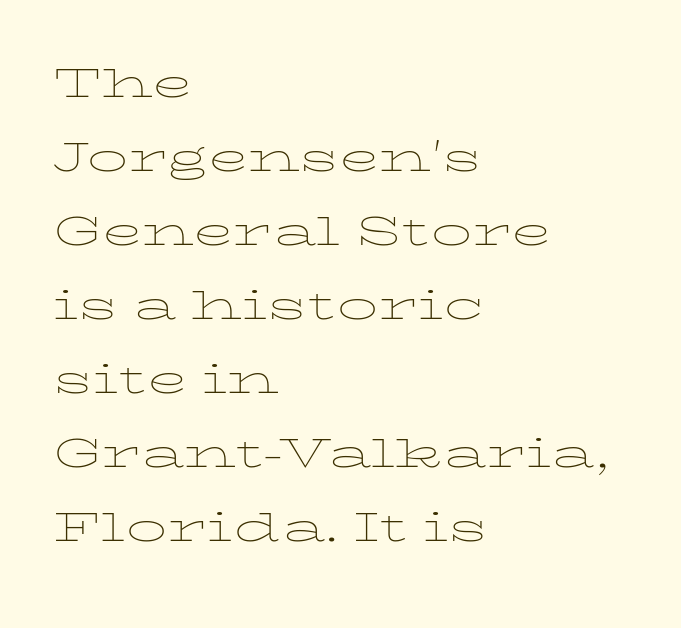
This sample uses plain, unmodified letter spacing. The foot of each line stays bare and open. Each stroke keeps to a modest, everyday thickness or less. The letters advance in unequal steps, a hallmark of proportional type. Italic? Not at all — the glyphs are vertical. Honestly, the row spacing looks completely unremarkable.
